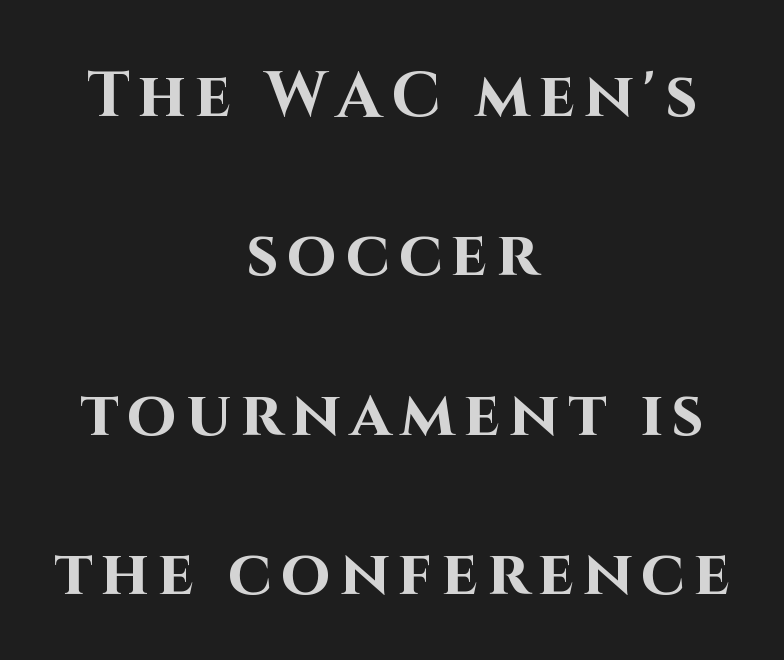
In terms of letterform style, serifs are entirely absent. Reading down the block, each line starts at a different indent, mirrored at its end. This block would shrink considerably if given ordinary leading; it's expanded now. The sample has been set heavy, in full bold. Do the letters lean? They stand straight. Think of a printed novel: that variable character pitch is what you see here.
